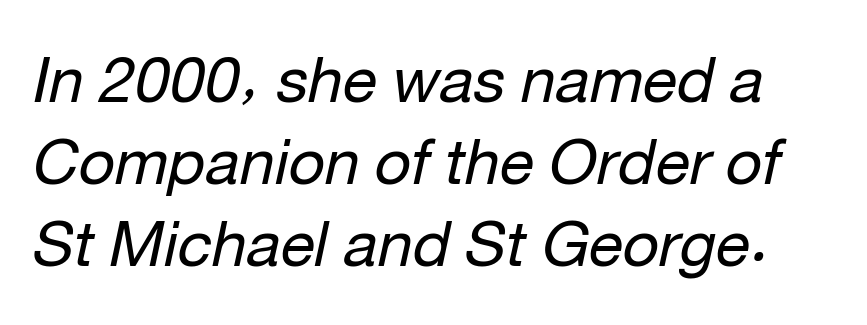
The image shows 63 px regular-weight type, italic (leaning right); set normal line spacing (1.3x), normal letter spacing, not underlined; low stroke contrast and a medium x-height.
